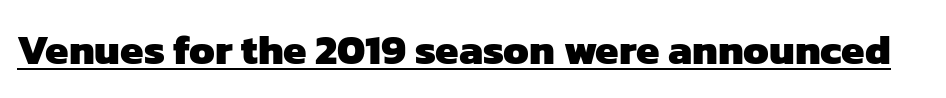
The face used here appears with an underline applied. Does the type have serifs? No, each stem ends abruptly. Every letter is thick-stroked: bold, no question. Each letter keeps its own natural width here, so spacing adapts to shape. What stands out about the letter spacing? Nothing — it is the standard amount.
